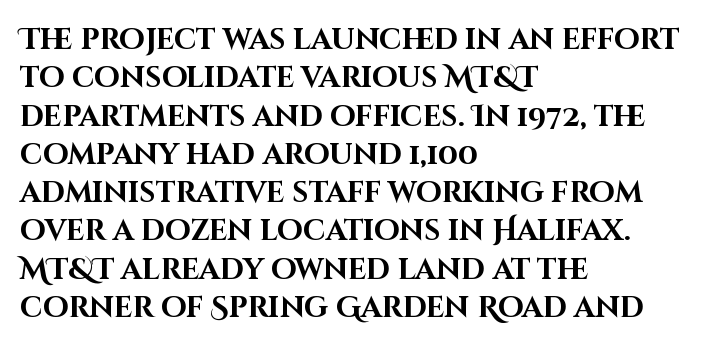
{"serif": "no", "italic": "no", "bold": "yes", "weight": "bold", "width": "normal", "stroke_contrast": "high", "x_height": "large", "monospaced": "no", "underline": "no", "align": "left", "line_spacing": "normal", "line_spacing_ratio": 1.32, "letter_spacing": "normal", "letter_spacing_em": 0.0, "glyph_px": 29}
